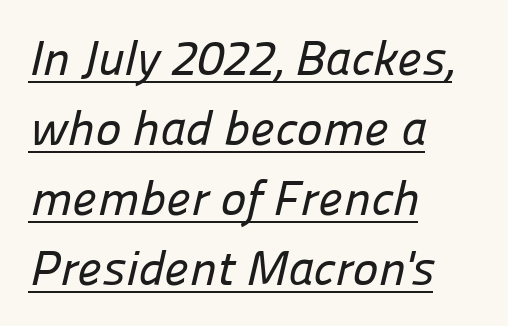
{"serif": "no", "width": "normal", "stroke_contrast": "low", "x_height": "medium", "monospaced": "no", "underline": "yes", "align": "left", "line_spacing": "normal", "line_spacing_ratio": 1.43, "letter_spacing": "normal", "letter_spacing_em": 0.0, "glyph_px": 49}
